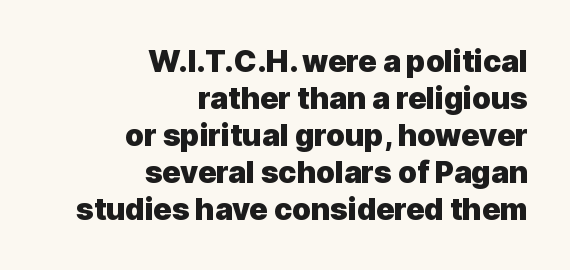
Q: Is the text bold? A: Yes.
Q: Is the text italic (slanted)? A: No, it is upright.
Q: Is the typeface a serif or a sans-serif typeface? A: Sans-serif.
Q: Is the text underlined? A: No.
Q: How is the paragraph aligned? A: Right-aligned.
Q: Is the spacing between letters normal or unusually wide? A: Normal.
Q: Width (condensed, normal, or wide)? A: Normal.
Q: x-height? A: Medium.
Q: Monospaced? A: No.
